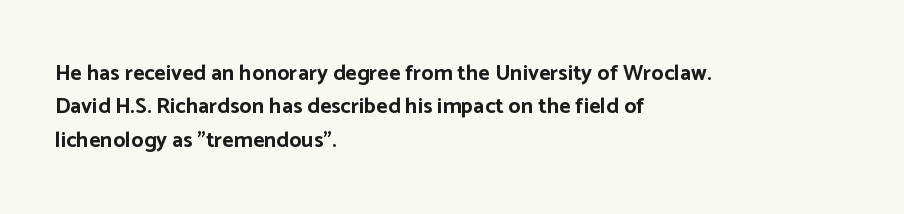
{"italic": "no", "bold": "yes", "underline": "no", "align": "left", "line_spacing": "normal", "line_spacing_ratio": 1.52, "letter_spacing": "normal", "letter_spacing_em": 0.0, "glyph_px": 22}
